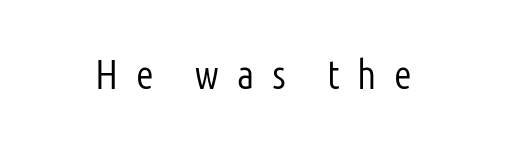
Q: Is the text bold? A: No.
Q: Is the text italic (slanted)? A: No, it is upright.
Q: Is the typeface a serif or a sans-serif typeface? A: Sans-serif.
Q: Is the text underlined? A: No.
Q: Is the spacing between letters normal or unusually wide? A: Unusually wide.
Q: Width (condensed, normal, or wide)? A: Condensed.
Q: Stroke contrast? A: Low.
Q: x-height? A: Medium.
Q: Monospaced? A: No.
